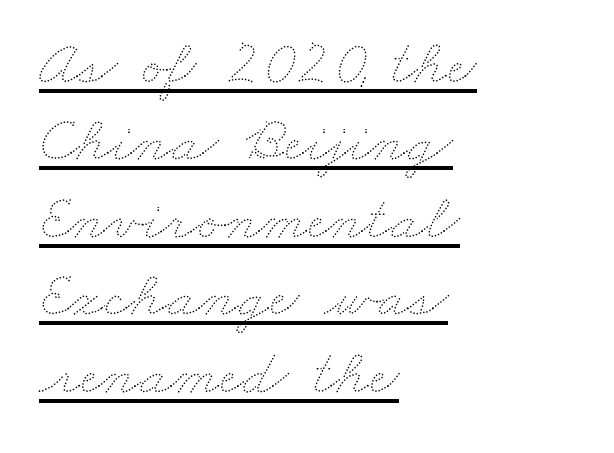
Q: Is the text bold? A: No.
Q: Is the text underlined? A: Yes.
Q: How is the paragraph aligned? A: Left-aligned.
Q: Is the spacing between letters normal or unusually wide? A: Normal.
Q: Width (condensed, normal, or wide)? A: Wide.
Q: Stroke contrast? A: Medium.
Q: x-height? A: Small.
Q: Monospaced? A: No.
